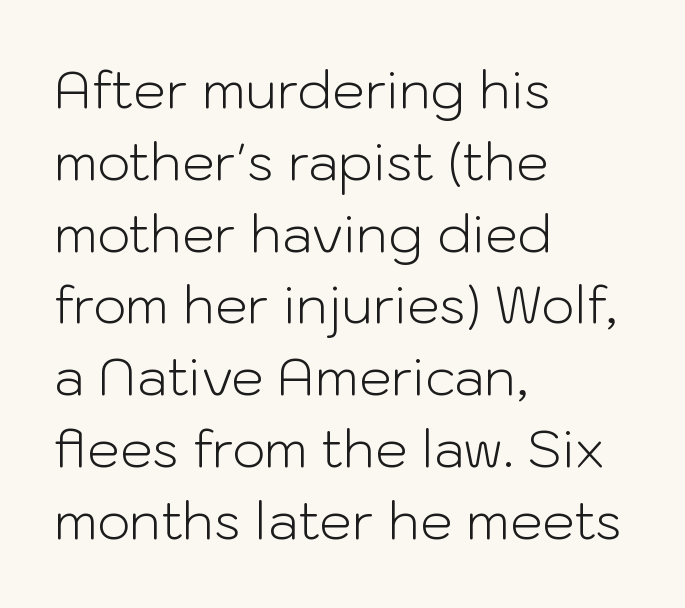
{"serif": "no", "italic": "no", "bold": "no", "weight": "light", "width": "normal", "stroke_contrast": "low", "x_height": "medium", "monospaced": "no", "underline": "no", "align": "left", "line_spacing": "normal", "line_spacing_ratio": 1.38, "letter_spacing": "normal", "letter_spacing_em": 0.0, "glyph_px": 52}
